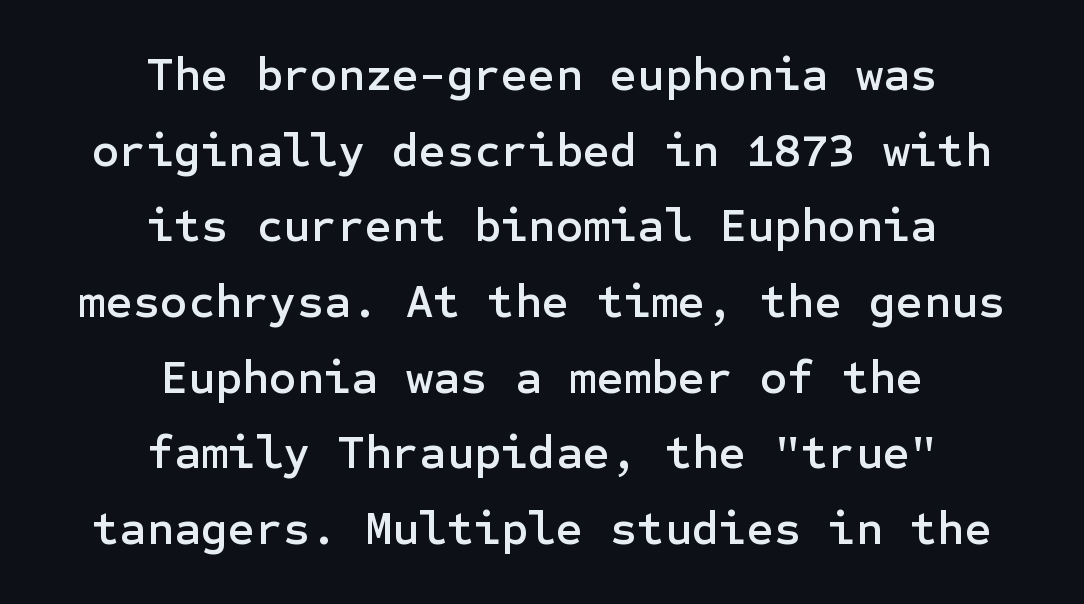
Q: Is the text italic (slanted)? A: No, it is upright.
Q: Is the typeface a serif or a sans-serif typeface? A: Sans-serif.
Q: Is the text underlined? A: No.
Q: How is the paragraph aligned? A: Centered.
Q: Is the spacing between letters normal or unusually wide? A: Normal.
Q: Is the spacing between lines tight, normal or loose? A: Normal.
Q: Width (condensed, normal, or wide)? A: Normal.
Q: Stroke contrast? A: Low.
Q: x-height? A: Medium.
